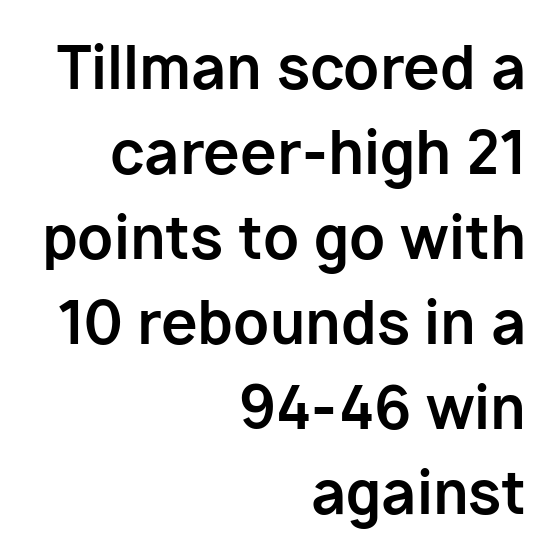
{"serif": "no", "italic": "no", "bold": "yes", "weight": "bold", "width": "normal", "stroke_contrast": "low", "x_height": "medium", "monospaced": "no", "underline": "no", "align": "right", "line_spacing": "normal", "line_spacing_ratio": 1.44, "letter_spacing": "normal", "letter_spacing_em": 0.0, "glyph_px": 59}
